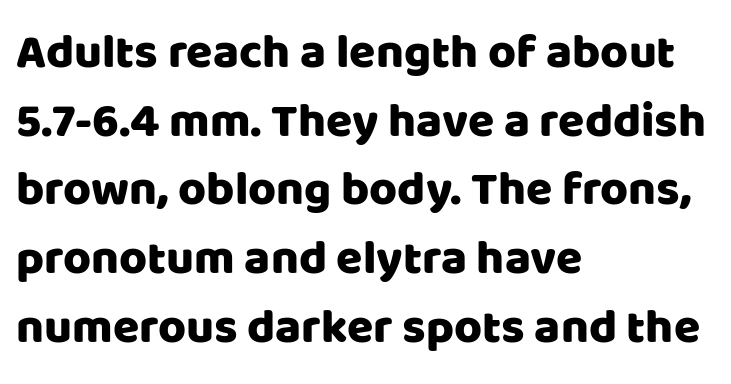
Q: Is the text italic (slanted)? A: No, it is upright.
Q: Is the typeface a serif or a sans-serif typeface? A: Sans-serif.
Q: Is the text underlined? A: No.
Q: How is the paragraph aligned? A: Left-aligned.
Q: Is the spacing between letters normal or unusually wide? A: Normal.
Q: Is the spacing between lines tight, normal or loose? A: Normal.
Q: Width (condensed, normal, or wide)? A: Normal.
Q: Stroke contrast? A: Low.
Q: x-height? A: Large.
Q: Monospaced? A: No.
